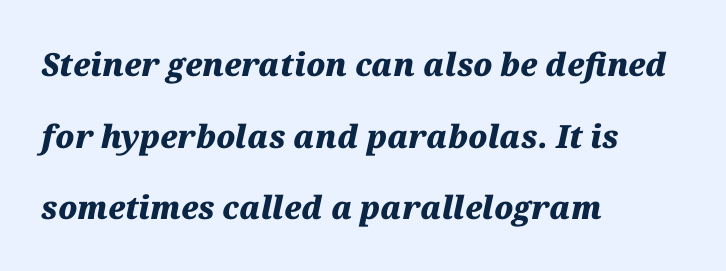
Is the letter spacing exaggerated? No — it looks like the ordinary default. Is the type bold? Yes — the strokes are clearly thick and heavy. The lines are spread far apart with generous leading. The glyphs are unaccompanied by any horizontal stroke below them. The setting favours the left margin, as ordinary paragraphs usually do.
